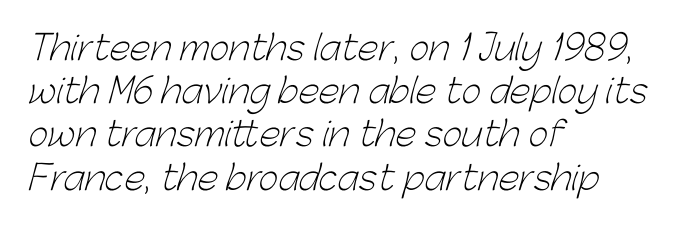
The image shows 34 px light sans-serif type; set left-aligned, normal line spacing (1.27x), normal letter spacing, not underlined; low stroke contrast and a medium x-height.
